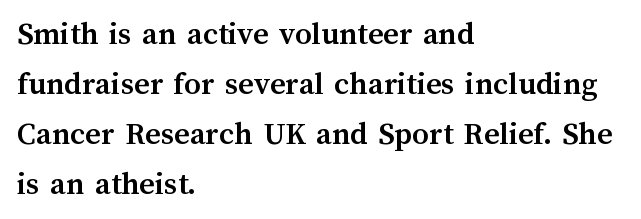
Q: Is the text bold? A: Yes.
Q: Is the text italic (slanted)? A: No, it is upright.
Q: Is the text underlined? A: No.
Q: How is the paragraph aligned? A: Left-aligned.
Q: Is the spacing between letters normal or unusually wide? A: Normal.
Q: Is the spacing between lines tight, normal or loose? A: Normal.
Q: Width (condensed, normal, or wide)? A: Normal.
Q: Stroke contrast? A: Medium.
Q: x-height? A: Medium.
Q: Monospaced? A: No.
